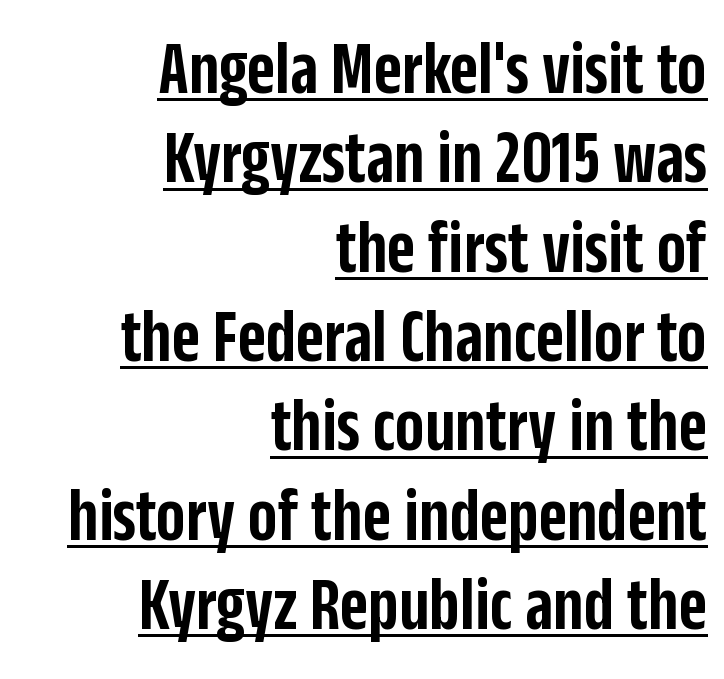
Q: Is the text bold? A: Semi-bold.
Q: Is the text italic (slanted)? A: No, it is upright.
Q: Is the typeface a serif or a sans-serif typeface? A: Sans-serif.
Q: Is the text underlined? A: Yes.
Q: How is the paragraph aligned? A: Right-aligned.
Q: Is the spacing between letters normal or unusually wide? A: Normal.
Q: Width (condensed, normal, or wide)? A: Condensed.
Q: Stroke contrast? A: Low.
Q: x-height? A: Large.
Q: Monospaced? A: No.
